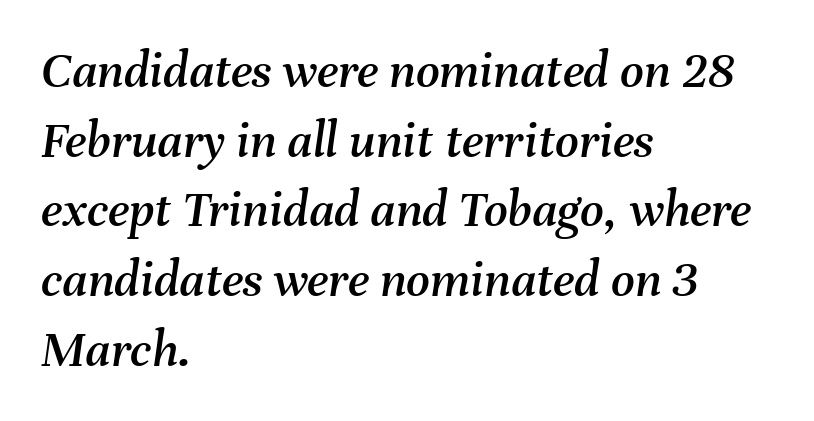
The image shows 52 px text type, italic (leaning right); set left-aligned, normal line spacing (1.34x), normal letter spacing, not underlined; medium stroke contrast and a medium x-height.
